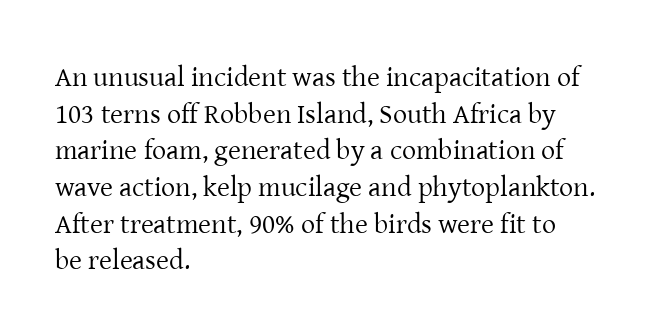
The image shows 28 px regular-weight serif type, upright; set left-aligned, normal line spacing (1.31x), normal letter spacing, not underlined; low stroke contrast and a medium x-height.
